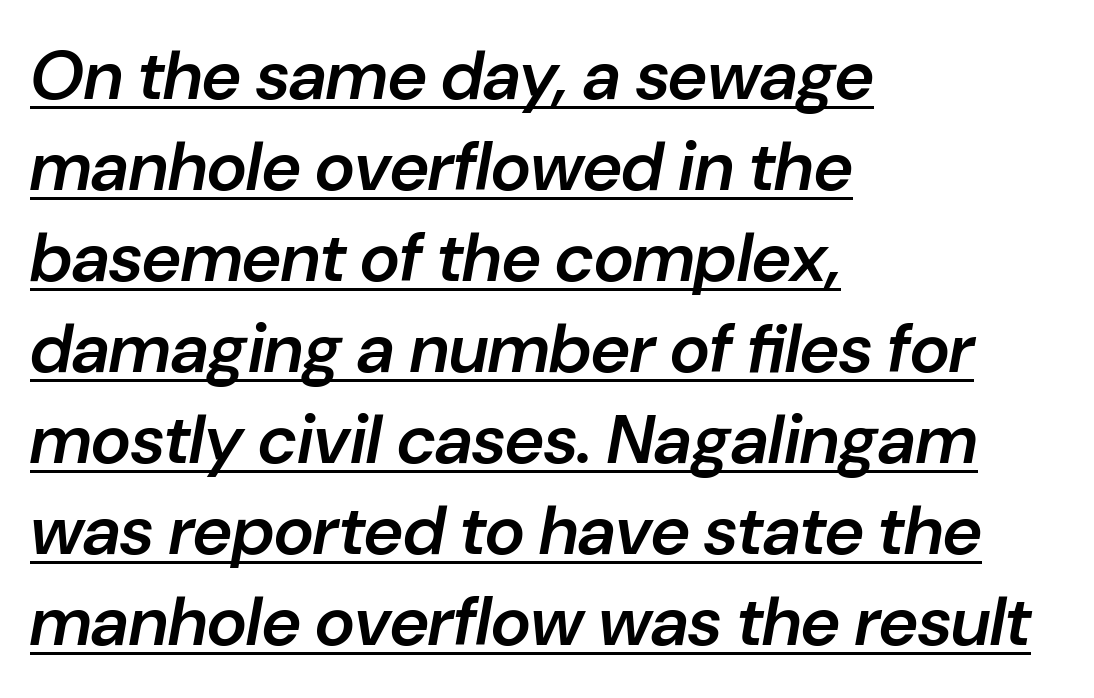
The image shows 69 px semibold type, italic (leaning right); set left-aligned, normal line spacing (1.32x), normal letter spacing, underlined; low stroke contrast and a medium x-height.
